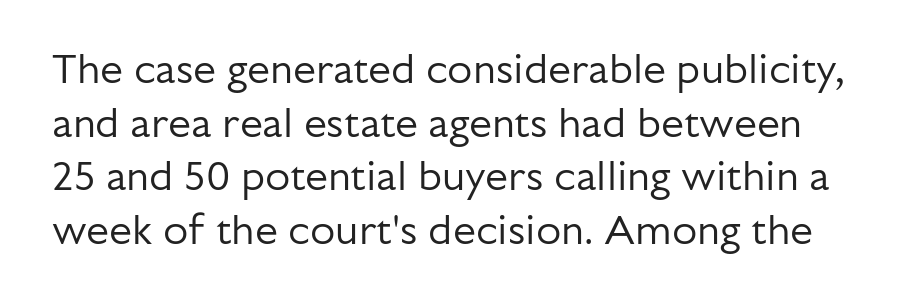
The axis of the letterforms is exactly vertical. The letters look calm and open, with moderate or lighter stems. The letters carry no serifs — their stems end cleanly without finishing strokes. This rendering leaves character spacing at its baseline value. Varying glyph widths throughout — classic text-font behaviour. Only glyphs here, with clear space below each row.
